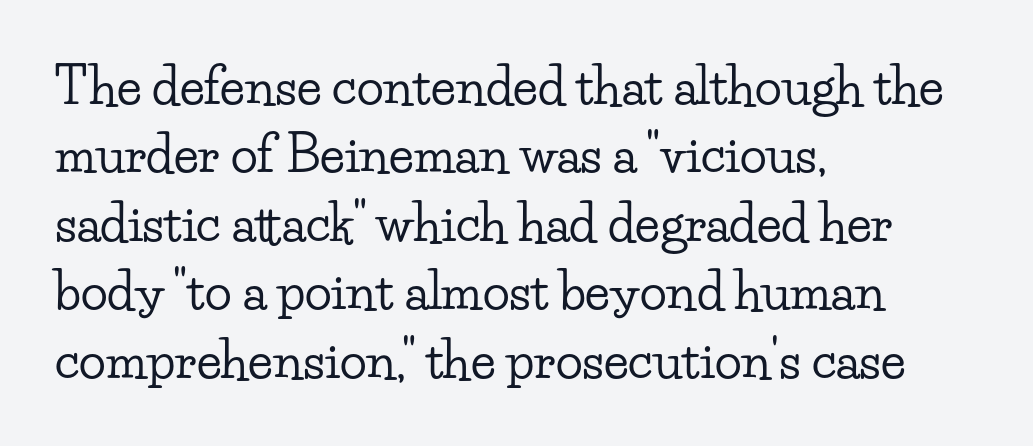
The image shows 50 px wide serif type, upright; set left-aligned, normal line spacing (1.37x), normal letter spacing, not underlined; low stroke contrast and a small x-height.
